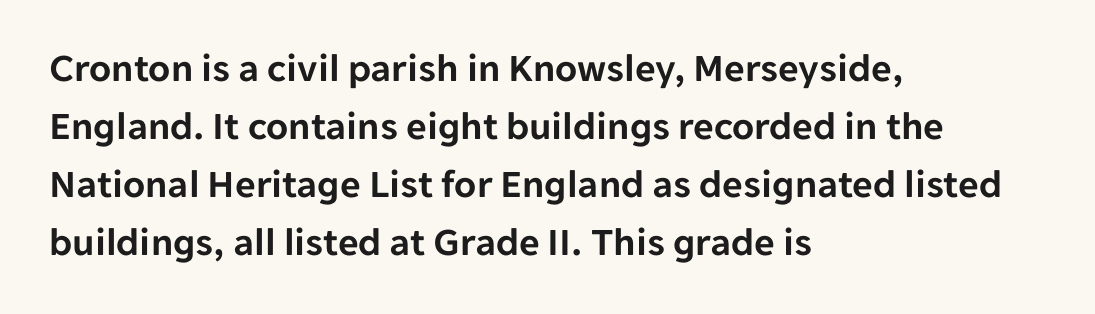
Each word holds together tightly as a unit, with standard inter-letter gaps. The face used here is a sans, in the tradition of grotesques and geometrics. Think of a printed novel: that variable character pitch is what you see here. The space directly below the letters is spotless. Every stem runs plumb, perpendicular to the baseline. Summary of vertical rhythm: regular, with standard interline spacing.
